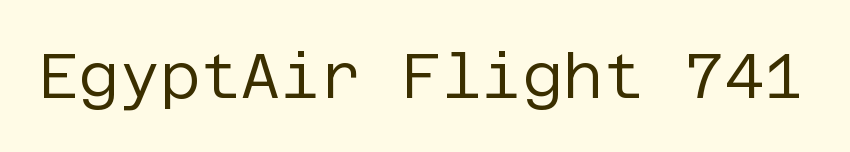
Spacing between characters is what you'd get straight out of the box. The lettering holds an erect, upright posture throughout. Glance below the letters and you will spot only blank space. Nope, no serifs anywhere on these letters. A quiet, ordinary-to-light weight characterises the typeface.
